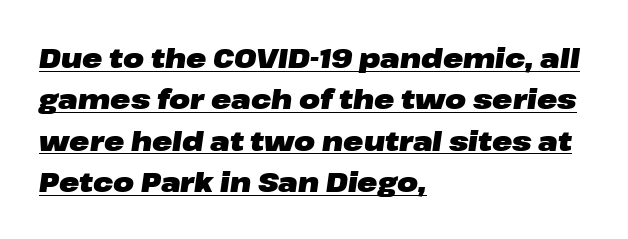
The image shows 27 px bold type, italic (leaning right); set left-aligned, normal line spacing (1.53x), normal letter spacing, underlined.
